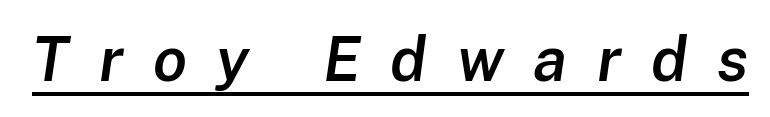
Each letter keeps its own natural width here, so spacing adapts to shape. Quick note: italic. Characters follow at a spacing far wider than the type designer built in. What weight is shown? A semibold, between regular and bold. The face used here appears with an underline applied.
